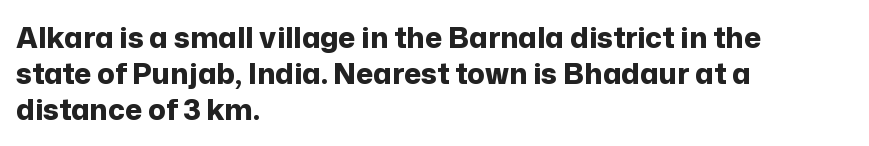
{"serif": "no", "italic": "no", "bold": "yes", "weight": "bold", "width": "normal", "stroke_contrast": "low", "x_height": "medium", "monospaced": "no", "underline": "no", "align": "left", "line_spacing_ratio": 1.24, "letter_spacing": "normal", "letter_spacing_em": 0.0, "glyph_px": 29}
